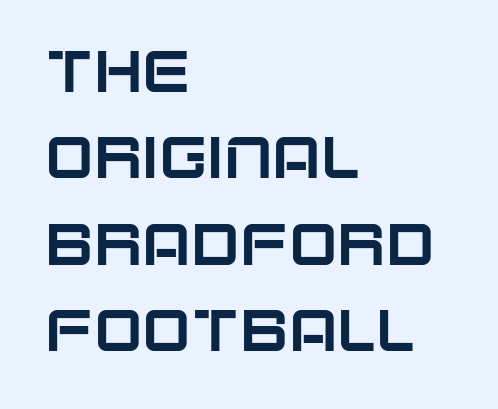
Q: Is the text italic (slanted)? A: No, it is upright.
Q: Is the typeface a serif or a sans-serif typeface? A: Sans-serif.
Q: Is the text underlined? A: No.
Q: How is the paragraph aligned? A: Left-aligned.
Q: Is the spacing between letters normal or unusually wide? A: Normal.
Q: Is the spacing between lines tight, normal or loose? A: Normal.
Q: Width (condensed, normal, or wide)? A: Normal.
Q: Stroke contrast? A: Low.
Q: x-height? A: Large.
Q: Monospaced? A: No.
